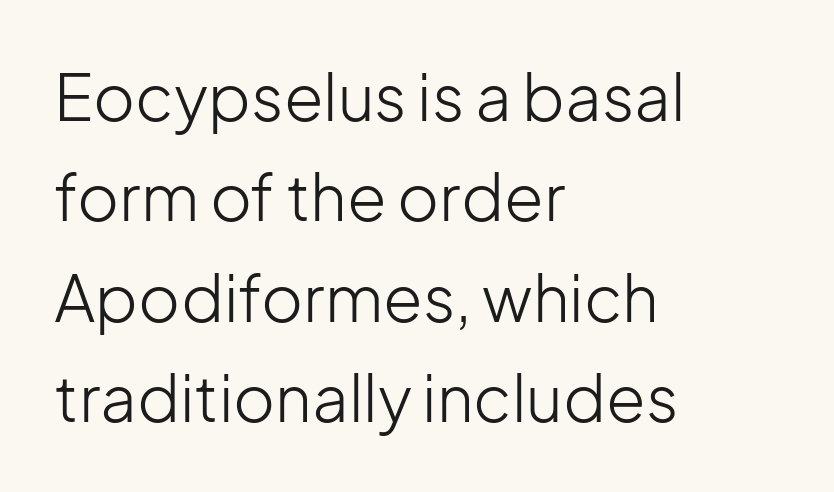
The image shows 64 px light sans-serif type, upright; set left-aligned, normal line spacing (1.57x), normal letter spacing, not underlined; low stroke contrast and a medium x-height.
